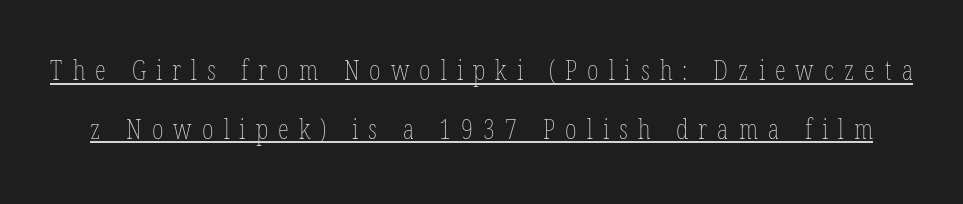
The image shows 28 px thin, condensed type, upright; set loose line spacing (2.09x), unusually wide letter spacing (+0.36 em), underlined; low stroke contrast and a medium x-height.
